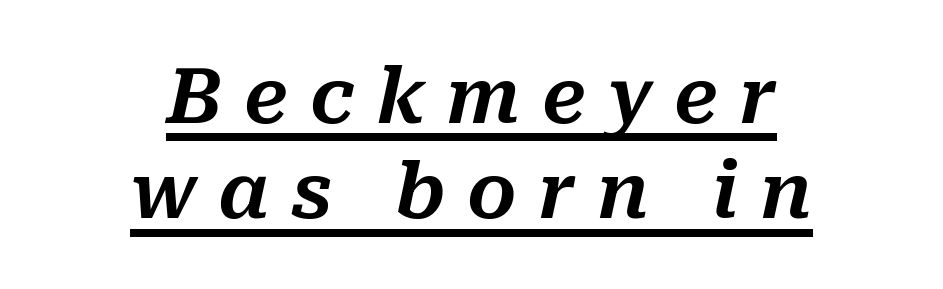
{"italic": "yes", "lean": "right", "slant_degrees": 10, "width": "normal", "stroke_contrast": "medium", "x_height": "medium", "monospaced": "no", "underline": "yes", "align": "center", "line_spacing_ratio": 1.24, "letter_spacing": "wide", "letter_spacing_em": 0.28, "glyph_px": 77}
